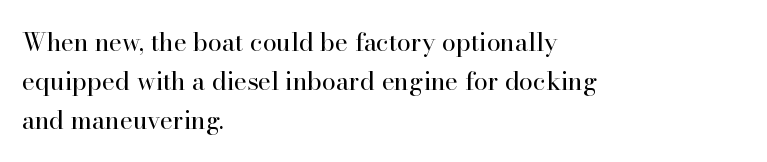
{"italic": "no", "bold": "no", "underline": "no", "align": "left", "line_spacing": "normal", "line_spacing_ratio": 1.57, "letter_spacing": "normal", "letter_spacing_em": 0.0, "glyph_px": 25}
